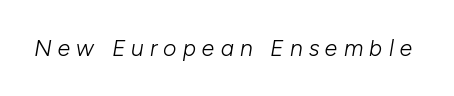
Q: Is the text bold? A: No.
Q: Is the text italic (slanted)? A: Yes, it leans right by about 10 degrees.
Q: Is the text underlined? A: No.
Q: Is the spacing between letters normal or unusually wide? A: Unusually wide.
